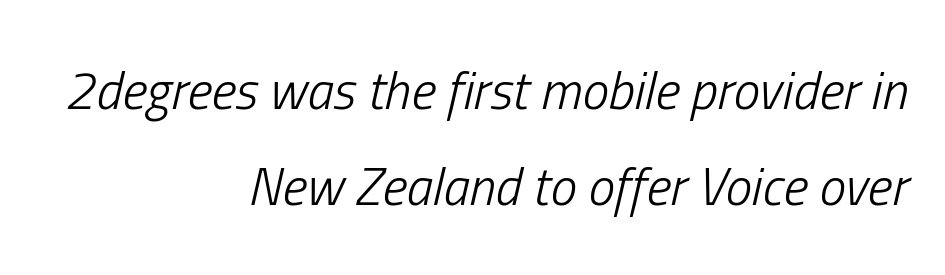
{"italic": "yes", "lean": "right", "slant_degrees": 13, "bold": "no", "weight": "light", "width": "condensed", "stroke_contrast": "low", "x_height": "medium", "monospaced": "no", "underline": "no", "align": "right", "line_spacing_ratio": 1.81, "letter_spacing": "normal", "letter_spacing_em": 0.0, "glyph_px": 53}
